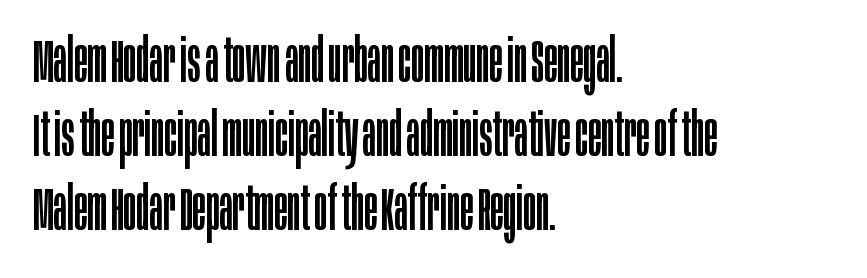
{"serif": "no", "italic": "no", "bold": "no", "weight": "regular", "width": "condensed", "stroke_contrast": "low", "x_height": "large", "monospaced": "no", "underline": "no", "align": "left", "line_spacing_ratio": 1.21, "letter_spacing": "normal", "letter_spacing_em": 0.0, "glyph_px": 61}
